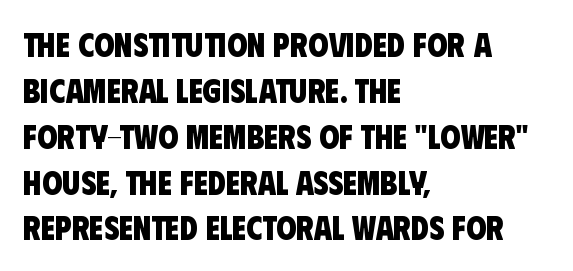
The image shows 33 px heavy, condensed sans-serif type; set left-aligned, normal line spacing (1.39x), normal letter spacing, not underlined; low stroke contrast and a large x-height.
